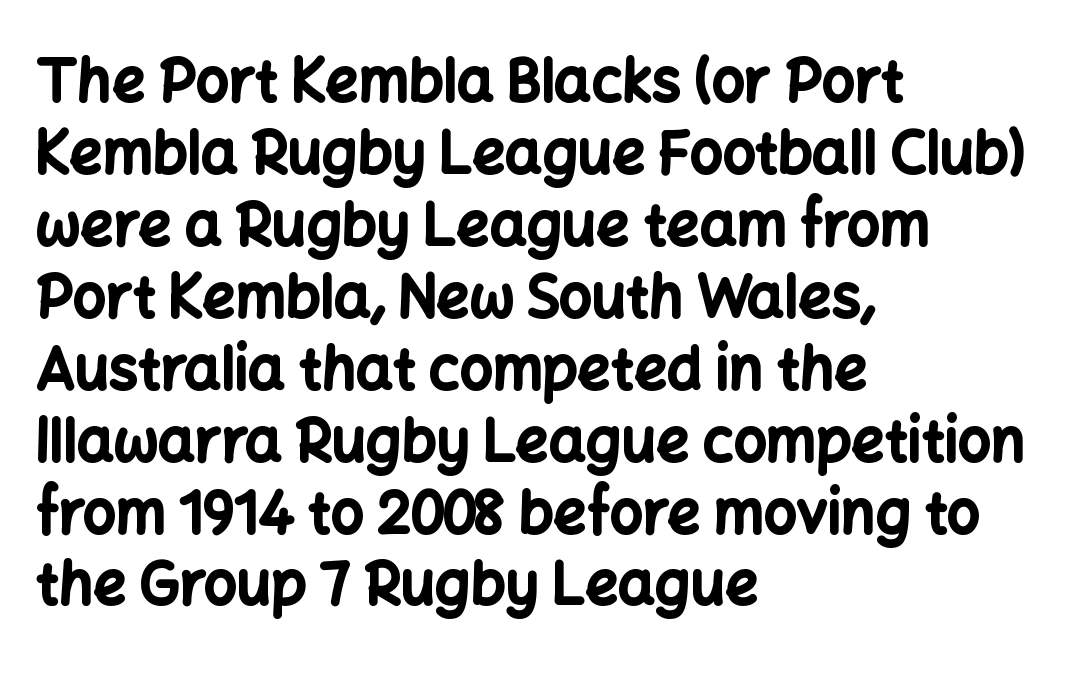
The image shows 58 px bold sans-serif type, upright; set left-aligned, line spacing 1.24x, normal letter spacing, not underlined; low stroke contrast and a medium x-height.
